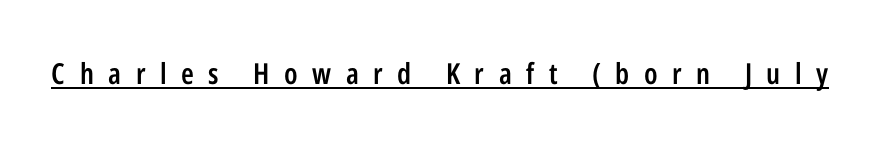
Typographically, this falls in the sans-serif category. Typesetter's note: demi weight, one step under bold. Notice how a bar underscores the lettering throughout. Substantial extra tracking has been applied to these lines. The letters advance in unequal steps, a hallmark of proportional type.
